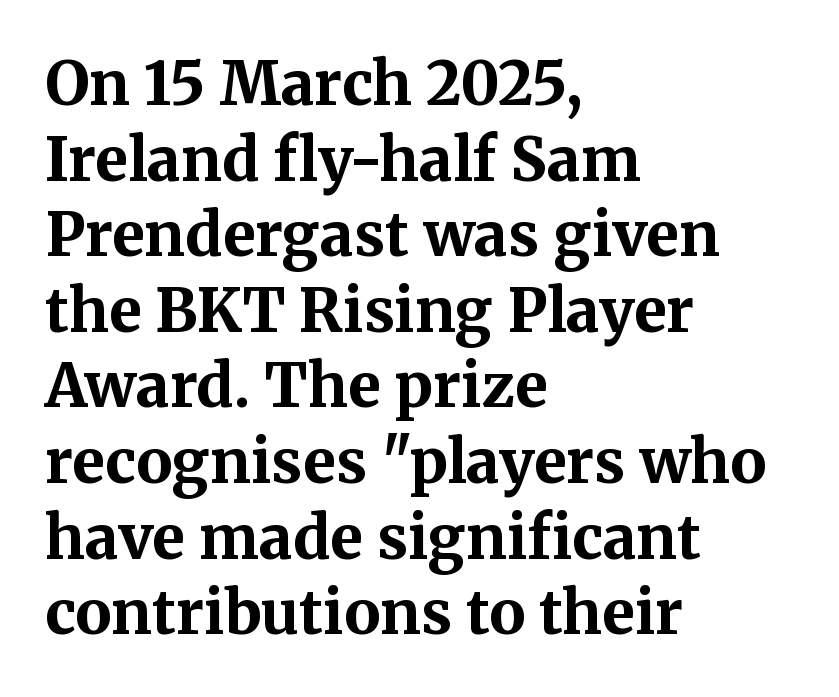
Q: Is the text bold? A: Yes.
Q: Is the text italic (slanted)? A: No, it is upright.
Q: Is the typeface a serif or a sans-serif typeface? A: Serif.
Q: Is the text underlined? A: No.
Q: How is the paragraph aligned? A: Left-aligned.
Q: Is the spacing between letters normal or unusually wide? A: Normal.
Q: Is the spacing between lines tight, normal or loose? A: Normal.
Q: Width (condensed, normal, or wide)? A: Normal.
Q: Stroke contrast? A: Medium.
Q: x-height? A: Medium.
Q: Monospaced? A: No.
